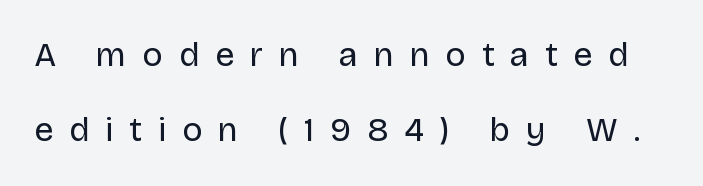
Do the characters align in a grid? No, the font is proportional. Quick note: underline off. Type style note: lacks serifs. There is plenty of visible air inserted between adjacent glyphs.
